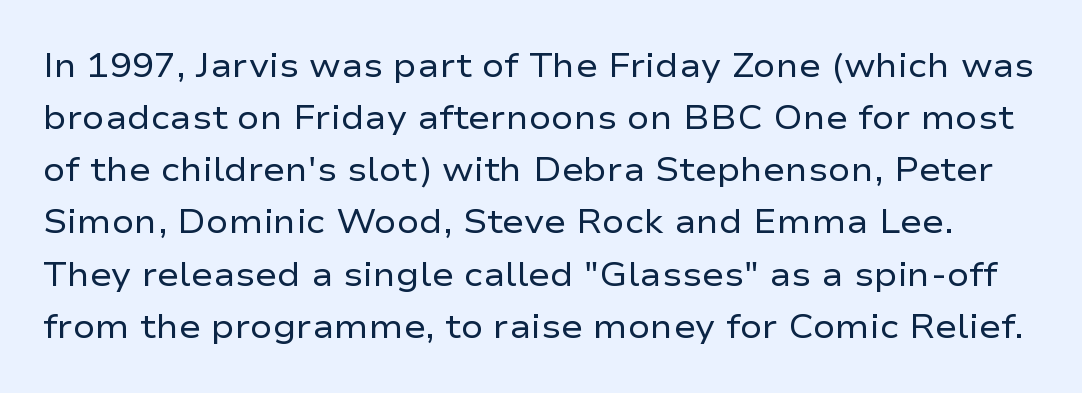
The image shows 33 px regular-weight, wide sans-serif type, upright; set normal line spacing (1.58x), normal letter spacing, not underlined; low stroke contrast and a medium x-height.
